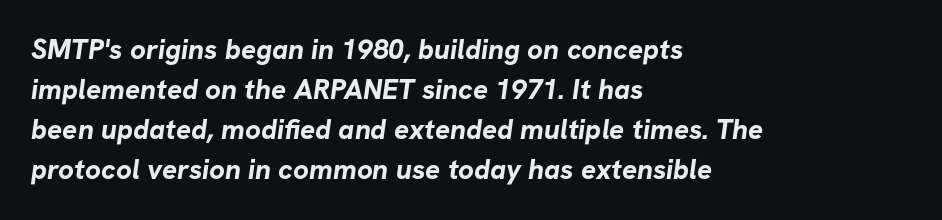
Q: Is the text bold? A: Yes.
Q: Is the typeface a serif or a sans-serif typeface? A: Sans-serif.
Q: Is the text underlined? A: No.
Q: How is the paragraph aligned? A: Left-aligned.
Q: Is the spacing between letters normal or unusually wide? A: Normal.
Q: Is the spacing between lines tight, normal or loose? A: Normal.
Q: Width (condensed, normal, or wide)? A: Normal.
Q: Stroke contrast? A: Low.
Q: x-height? A: Medium.
Q: Monospaced? A: No.
